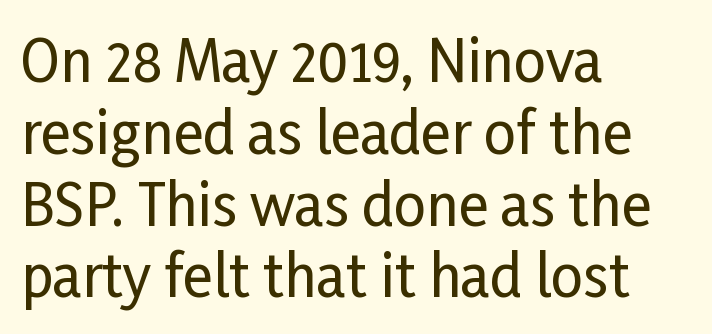
Here the glyphs are tracked normally, forming tight word shapes. Visually the block forms a straight wall on the left and a jagged coastline on the right. In terms of letterform style, serifs are entirely absent. Spacing verdict: proportional, widths tailored to each character.
